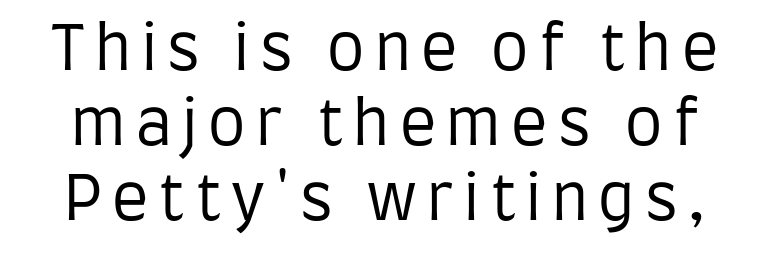
Q: Is the text bold? A: No.
Q: Is the text italic (slanted)? A: No, it is upright.
Q: Is the typeface a serif or a sans-serif typeface? A: Sans-serif.
Q: Is the text underlined? A: No.
Q: Width (condensed, normal, or wide)? A: Condensed.
Q: Stroke contrast? A: Low.
Q: x-height? A: Large.
Q: Monospaced? A: No.
